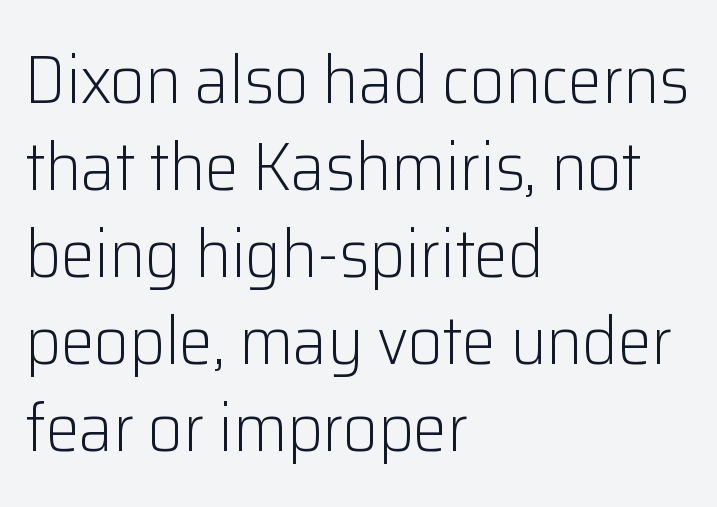
The image shows 68 px light sans-serif type, upright; set left-aligned, normal line spacing (1.28x), normal letter spacing, not underlined; low stroke contrast and a medium x-height.
